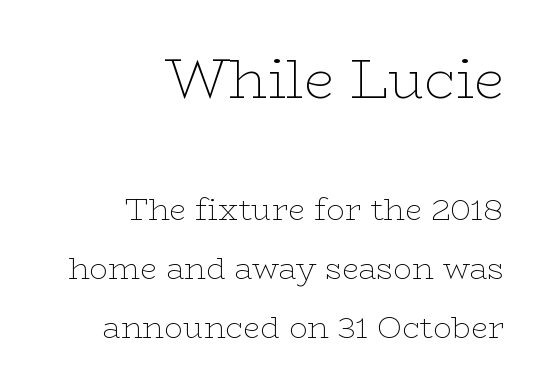
Small tapered or slab feet sit at the stroke ends, so this counts as serif. Inter-character spacing is left at the font's built-in metrics. If you squint, the top block still reads clearly — it's the larger of the two. Baseline-to-baseline distance is far greater than the letter height. You could not count columns in this text — the font is proportionally spaced. Posture: straight, roman, zero tilt.
